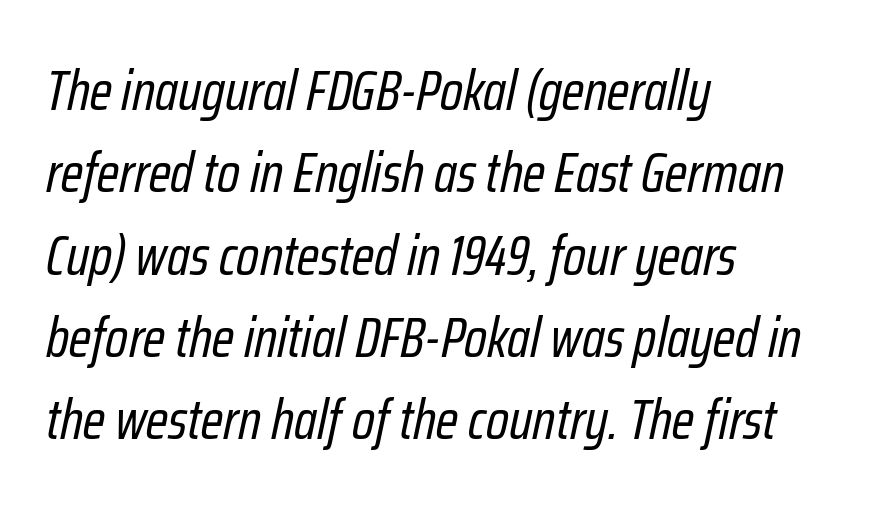
A clean baseline with only descenders dipping below it. Heft: none added — not bold. Line starts are locked; line ends wander. Italic: yes, the glyphs are oblique.
